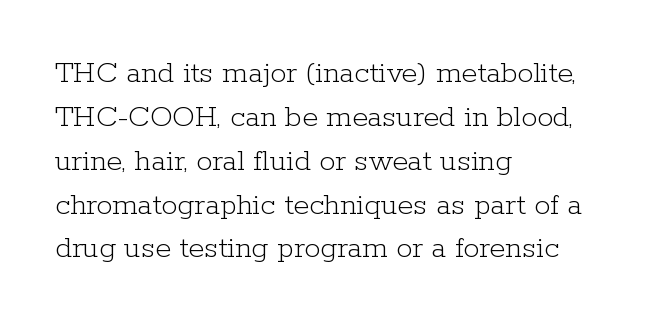
{"serif": "yes", "italic": "no", "bold": "no", "weight": "light", "width": "normal", "stroke_contrast": "low", "x_height": "medium", "monospaced": "no", "underline": "no", "align": "left", "line_spacing": "normal", "line_spacing_ratio": 1.37, "letter_spacing": "normal", "letter_spacing_em": 0.0, "glyph_px": 32}
